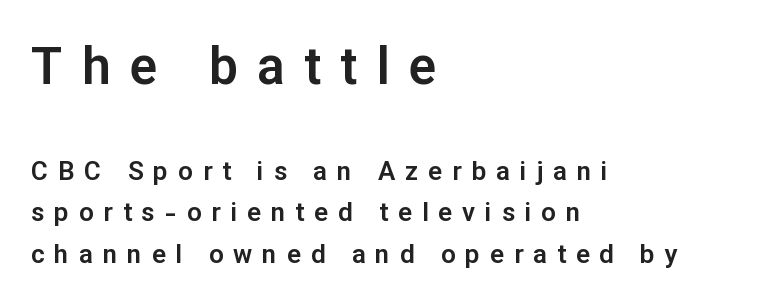
The image shows 51 px sans-serif type, upright; set left-aligned, normal line spacing (1.59x), unusually wide letter spacing (+0.38 em), not underlined; the first (top) block is 1.96x larger; low stroke contrast and a medium x-height.
